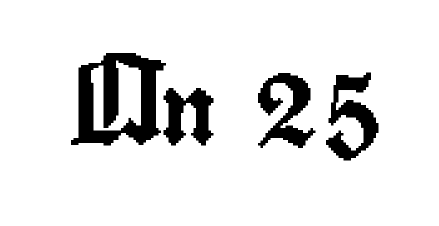
Q: Is the text italic (slanted)? A: No, it is upright.
Q: Is the typeface a serif or a sans-serif typeface? A: Sans-serif.
Q: Is the text underlined? A: No.
Q: Is the spacing between letters normal or unusually wide? A: Normal.
Q: Width (condensed, normal, or wide)? A: Condensed.
Q: Stroke contrast? A: Low.
Q: x-height? A: Small.
Q: Monospaced? A: No.
